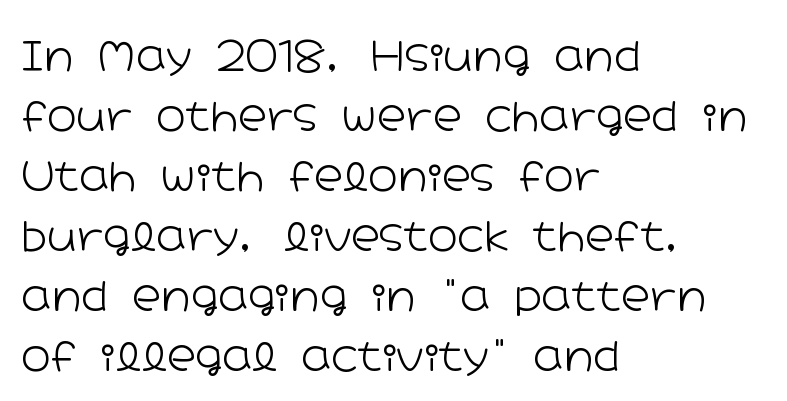
{"serif": "no", "italic": "no", "bold": "no", "weight": "light", "width": "wide", "stroke_contrast": "low", "x_height": "medium", "monospaced": "no", "underline": "no", "align": "left", "line_spacing": "normal", "line_spacing_ratio": 1.5, "letter_spacing": "normal", "letter_spacing_em": 0.0, "glyph_px": 40}
